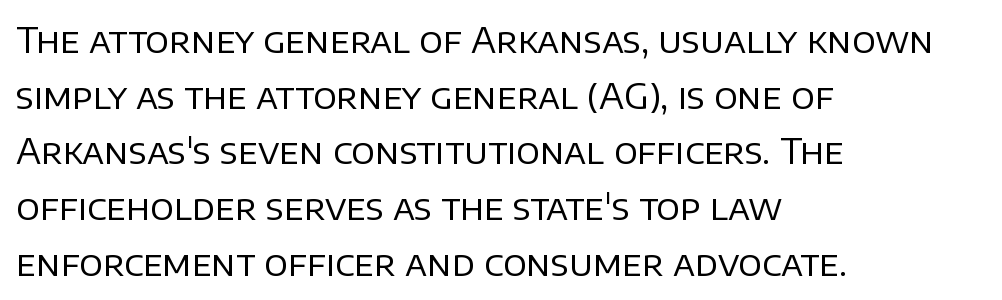
The image shows 35 px regular-weight sans-serif type, upright; set left-aligned, normal line spacing (1.59x), normal letter spacing, not underlined; low stroke contrast and a large x-height.
